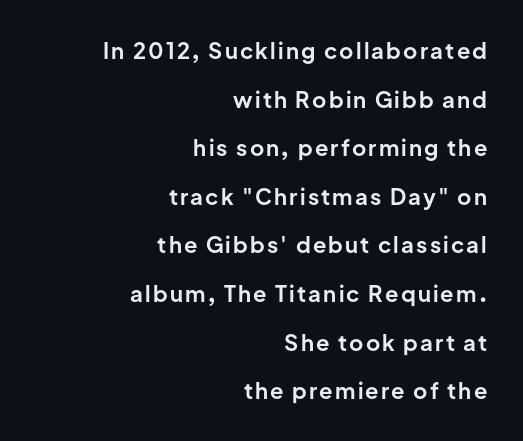
{"italic": "no", "bold": "yes", "underline": "no", "align": "right", "line_spacing": "loose", "line_spacing_ratio": 2.21, "glyph_px": 22}
